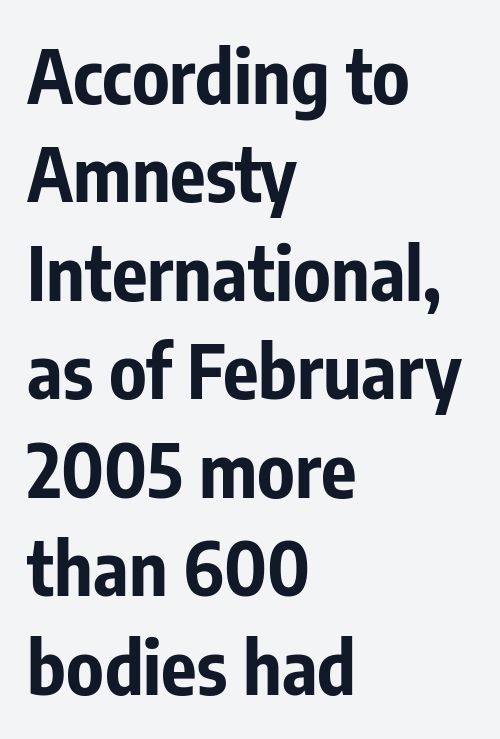
Q: Is the text bold? A: Yes.
Q: Is the text italic (slanted)? A: No, it is upright.
Q: Is the typeface a serif or a sans-serif typeface? A: Sans-serif.
Q: Is the text underlined? A: No.
Q: How is the paragraph aligned? A: Left-aligned.
Q: Is the spacing between letters normal or unusually wide? A: Normal.
Q: Is the spacing between lines tight, normal or loose? A: Normal.
Q: Width (condensed, normal, or wide)? A: Condensed.
Q: Stroke contrast? A: Low.
Q: x-height? A: Medium.
Q: Monospaced? A: No.
